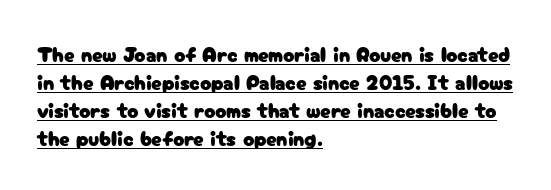
{"italic": "no", "underline": "yes", "align": "left", "line_spacing": "normal", "line_spacing_ratio": 1.33, "letter_spacing": "normal", "letter_spacing_em": 0.0, "glyph_px": 21}
